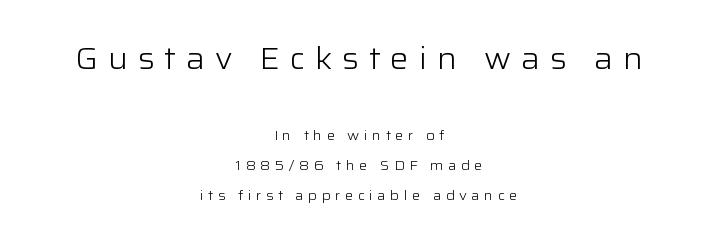
Q: Is the text bold? A: No.
Q: Is the text italic (slanted)? A: No, it is upright.
Q: Is the typeface a serif or a sans-serif typeface? A: Sans-serif.
Q: Is the text underlined? A: No.
Q: How is the paragraph aligned? A: Centered.
Q: Is the spacing between letters normal or unusually wide? A: Unusually wide.
Q: Is the spacing between lines tight, normal or loose? A: Loose.
Q: Which block of text is set in a larger size, the first (top) or the second (bottom)? A: The first (top) one.
Q: Width (condensed, normal, or wide)? A: Normal.
Q: Stroke contrast? A: Low.
Q: x-height? A: Medium.
Q: Monospaced? A: No.
